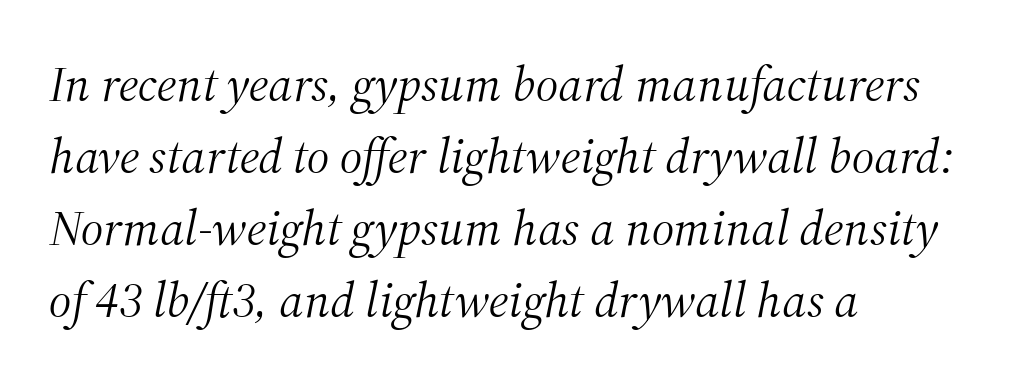
Q: Is the text bold? A: No.
Q: Is the text italic (slanted)? A: Yes, it leans right by about 12 degrees.
Q: Is the typeface a serif or a sans-serif typeface? A: Serif.
Q: Is the text underlined? A: No.
Q: How is the paragraph aligned? A: Left-aligned.
Q: Is the spacing between letters normal or unusually wide? A: Normal.
Q: Is the spacing between lines tight, normal or loose? A: Normal.
Q: Width (condensed, normal, or wide)? A: Normal.
Q: Stroke contrast? A: Medium.
Q: x-height? A: Medium.
Q: Monospaced? A: No.
